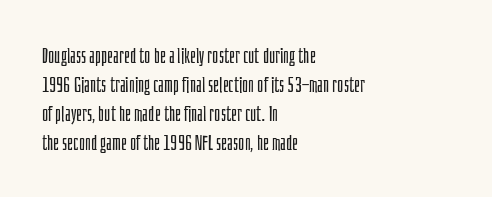
{"italic": "no", "bold": "no", "underline": "no", "align": "left", "line_spacing": "normal", "line_spacing_ratio": 1.38, "letter_spacing": "normal", "letter_spacing_em": 0.0, "glyph_px": 21}
